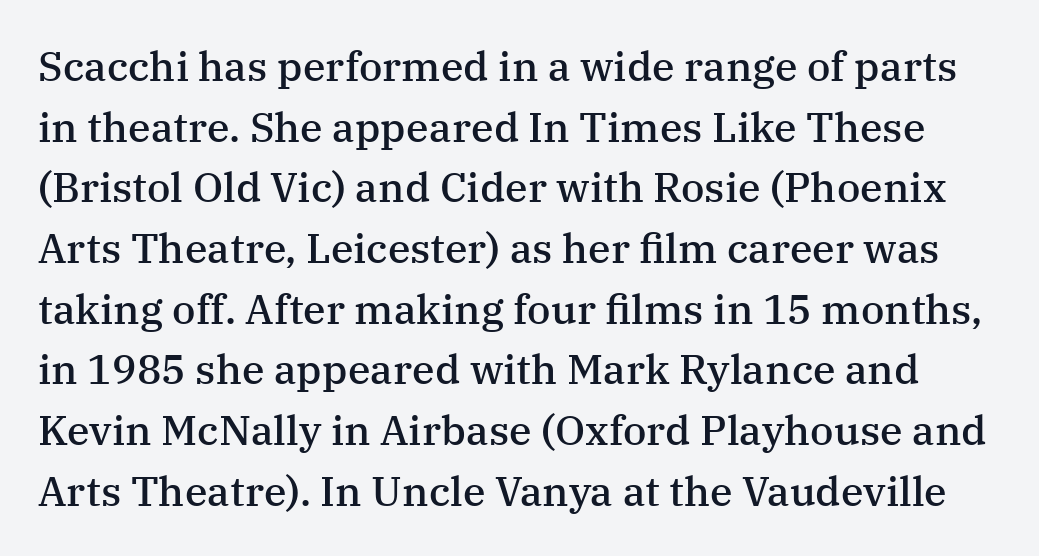
The image shows 41 px semibold serif type, upright; set normal line spacing (1.48x), normal letter spacing, not underlined; medium stroke contrast and a medium x-height.
